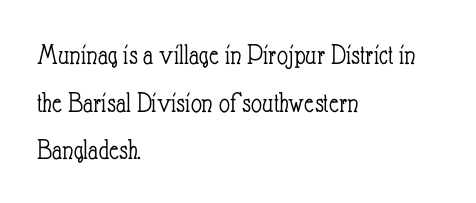
{"italic": "no", "bold": "no", "weight": "light", "width": "condensed", "stroke_contrast": "low", "x_height": "small", "monospaced": "no", "underline": "no", "align": "left", "line_spacing": "normal", "line_spacing_ratio": 1.59, "letter_spacing": "normal", "letter_spacing_em": 0.0, "glyph_px": 30}
